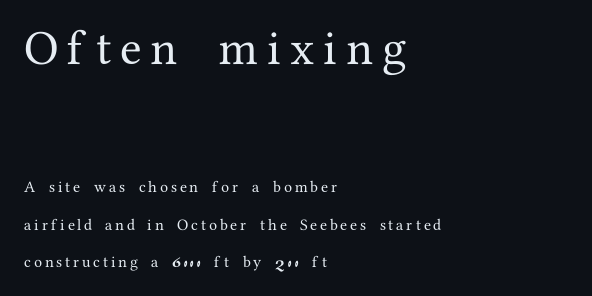
{"serif": "yes", "italic": "no", "width": "normal", "stroke_contrast": "medium", "x_height": "medium", "monospaced": "no", "underline": "no", "align": "left", "line_spacing": "loose", "line_spacing_ratio": 2.36, "larger_block": "first", "size_ratio": 3.06, "glyph_px": 49}
